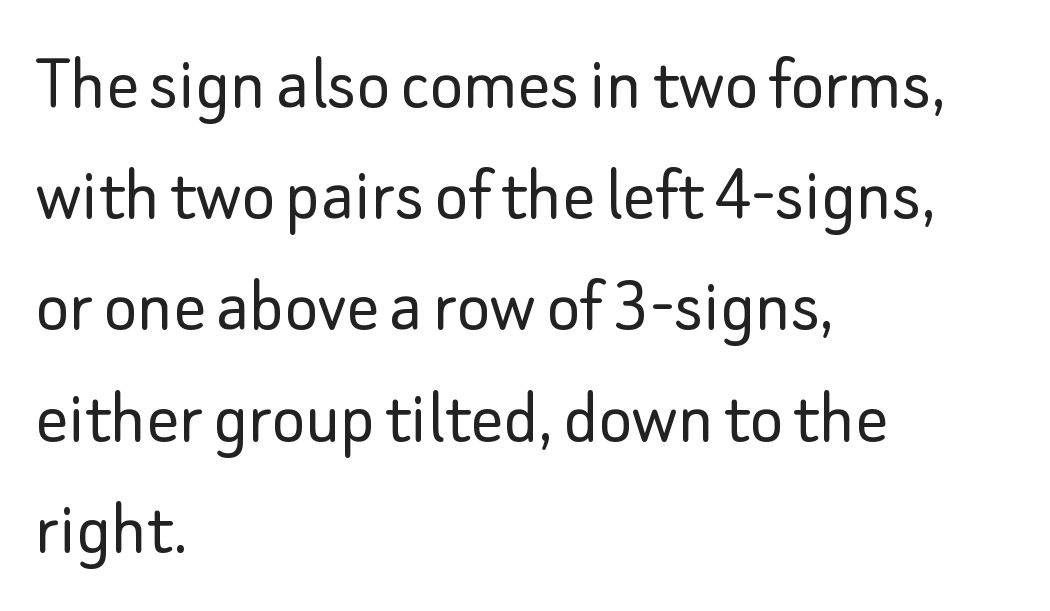
The image shows 80 px light sans-serif type, upright; set left-aligned, normal line spacing (1.39x), normal letter spacing, not underlined; low stroke contrast and a small x-height.
